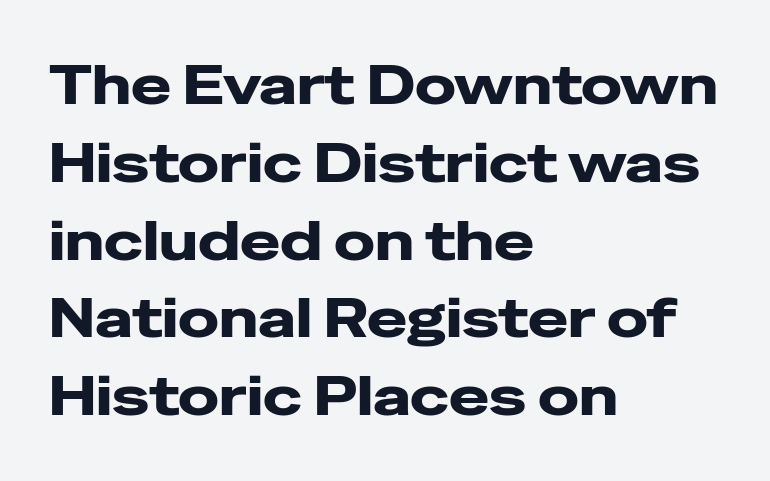
{"serif": "no", "italic": "no", "width": "wide", "stroke_contrast": "low", "x_height": "medium", "monospaced": "no", "underline": "no", "align": "left", "line_spacing": "normal", "line_spacing_ratio": 1.44, "letter_spacing": "normal", "letter_spacing_em": 0.0, "glyph_px": 54}
